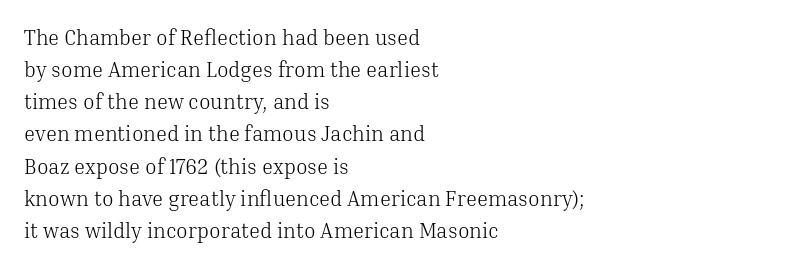
Q: Is the text bold? A: No.
Q: Is the text italic (slanted)? A: No, it is upright.
Q: Is the text underlined? A: No.
Q: How is the paragraph aligned? A: Left-aligned.
Q: Is the spacing between letters normal or unusually wide? A: Normal.
Q: Is the spacing between lines tight, normal or loose? A: Normal.
